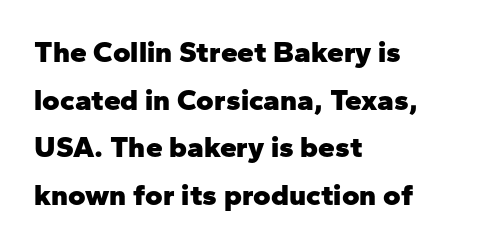
Standard letterfit; no display-style spreading of the glyphs. Every character sits straight up, as roman type does. Students, this is bold: see how much ink each stroke carries. The compositor pushed each line to the left boundary. These lines are rendered in a variable-pitch font. Decoration check: the copy has no underline.
